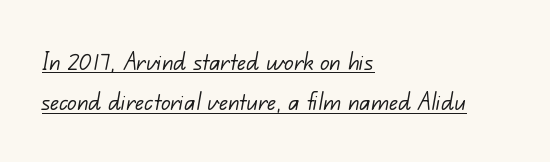
Are there feet on the stems? There aren't — it's a sans. Look at the tracking — it's just the regular setting, nothing added. This block has exactly the height ordinary leading produces. Each stroke keeps to a modest, everyday thickness or less. Looks like regular typesetting: each glyph gets only the width it needs. A rule runs beneath these lines of type.
